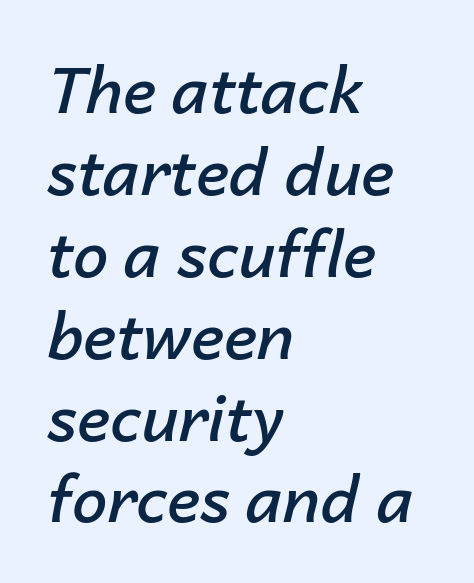
The image shows 63 px semibold type, italic (leaning right); set left-aligned, normal line spacing (1.3x), normal letter spacing, not underlined; low stroke contrast and a medium x-height.
